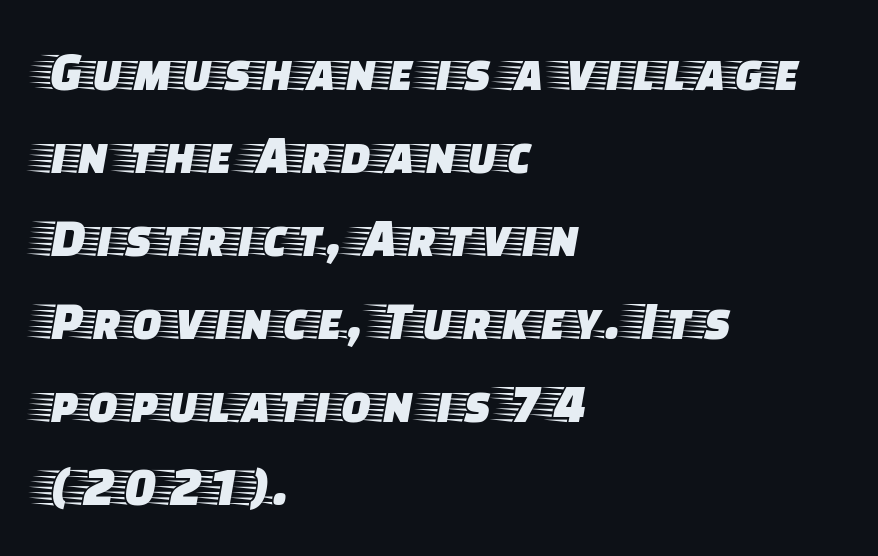
In terms of letterform style, serifs are clearly present. The leading is moderate, giving the passage an even texture. What stands out about the letter spacing? Nothing — it is the standard amount.
